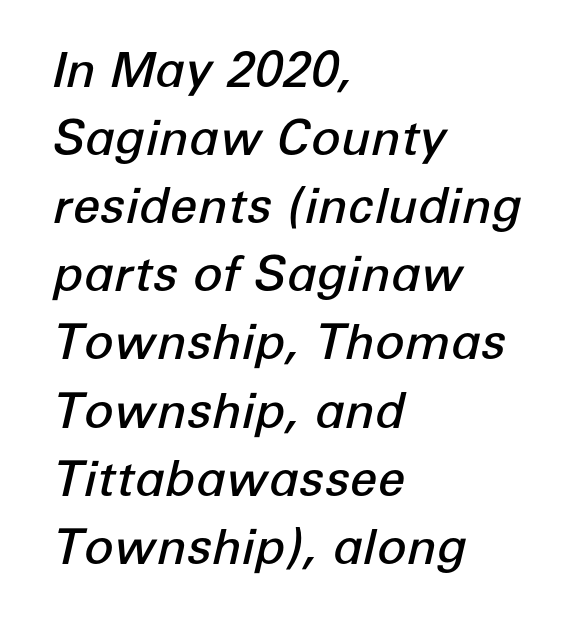
Varying glyph widths throughout — classic text-font behaviour. Line beginnings align vertically; line endings do not. Designer's note — italics engaged. The gap between lines stays unmarked. The rows are spaced the way most documents space them.
